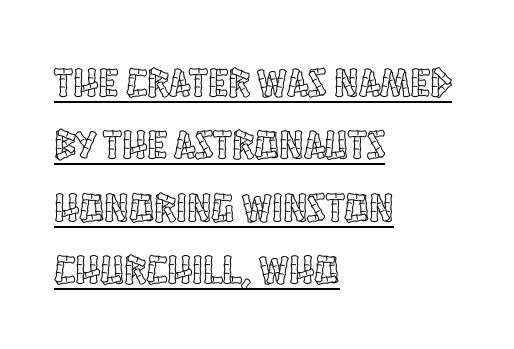
The image shows 41 px condensed type, upright; set left-aligned, normal line spacing (1.52x), normal letter spacing, underlined; a large x-height.
